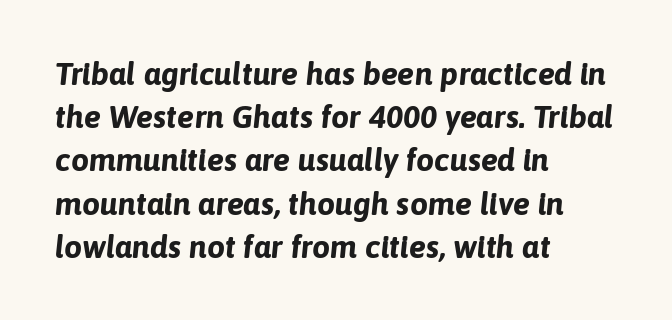
{"italic": "yes", "lean": "right", "slant_degrees": 6, "bold": "yes", "weight": "bold", "width": "normal", "stroke_contrast": "low", "x_height": "medium", "monospaced": "no", "underline": "no", "align": "left", "line_spacing": "normal", "line_spacing_ratio": 1.35, "letter_spacing": "normal", "letter_spacing_em": 0.0, "glyph_px": 32}
